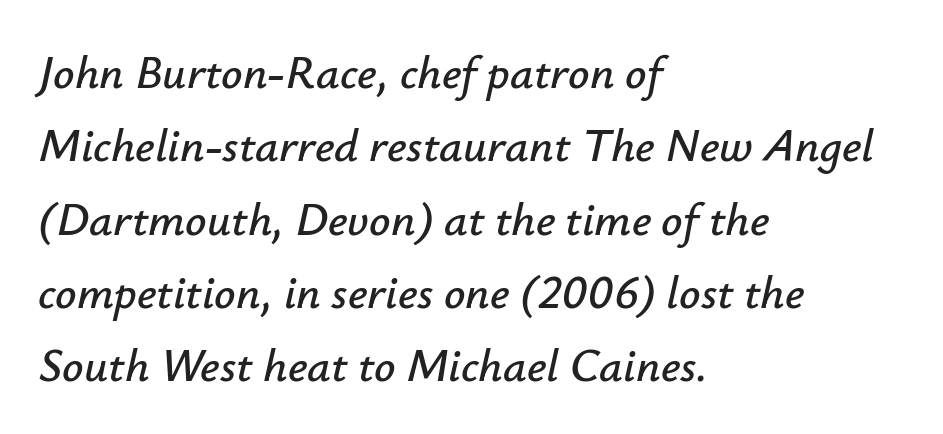
This is oblique type, the kind used for emphasis or titles. Is the block centered? No — it sits flush against the left margin. The space between consecutive lines is moderate. Underlining? Definitely not there.
